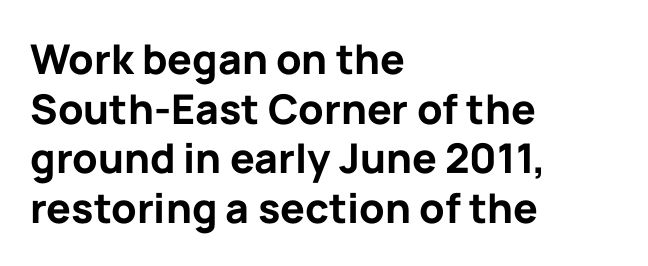
Q: Is the text bold? A: Yes.
Q: Is the text italic (slanted)? A: No, it is upright.
Q: Is the typeface a serif or a sans-serif typeface? A: Sans-serif.
Q: Is the text underlined? A: No.
Q: How is the paragraph aligned? A: Left-aligned.
Q: Is the spacing between letters normal or unusually wide? A: Normal.
Q: Width (condensed, normal, or wide)? A: Normal.
Q: Stroke contrast? A: Low.
Q: x-height? A: Medium.
Q: Monospaced? A: No.
